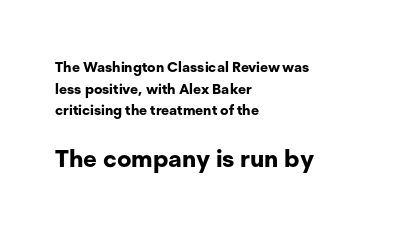
Tall strokes in this sample are plumb rather than angled. Emphasis by weight is at full strength: bold. Letters rest on an invisible, unmarked baseline. One-word summary of the alignment: left. How are the letters spaced? Ordinarily, with no added tracking.
